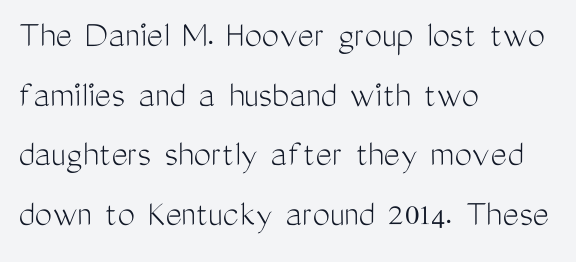
The image shows 39 px light, condensed sans-serif type, upright; set left-aligned, normal line spacing (1.53x), normal letter spacing, not underlined; medium stroke contrast and a medium x-height.
